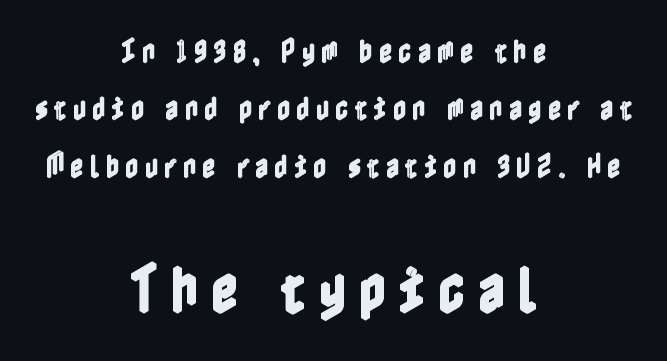
{"italic": "no", "width": "condensed", "x_height": "medium", "underline": "no", "align": "center", "line_spacing": "loose", "line_spacing_ratio": 2.21, "letter_spacing": "wide", "letter_spacing_em": 0.23, "larger_block": "second", "size_ratio": 2.04, "glyph_px": 53}
